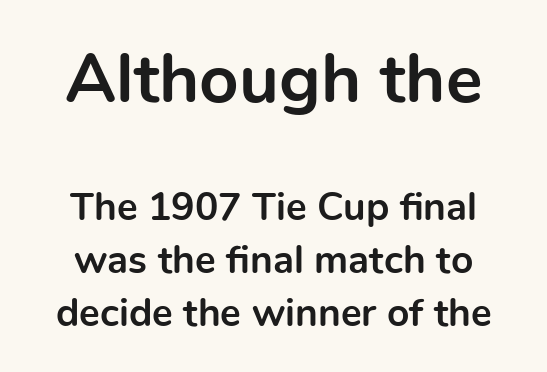
Q: Is the text bold? A: Yes.
Q: Is the text italic (slanted)? A: No, it is upright.
Q: Is the typeface a serif or a sans-serif typeface? A: Sans-serif.
Q: Is the text underlined? A: No.
Q: How is the paragraph aligned? A: Centered.
Q: Is the spacing between letters normal or unusually wide? A: Normal.
Q: Is the spacing between lines tight, normal or loose? A: Normal.
Q: Which block of text is set in a larger size, the first (top) or the second (bottom)? A: The first (top) one.
Q: Width (condensed, normal, or wide)? A: Normal.
Q: x-height? A: Medium.
Q: Monospaced? A: No.
